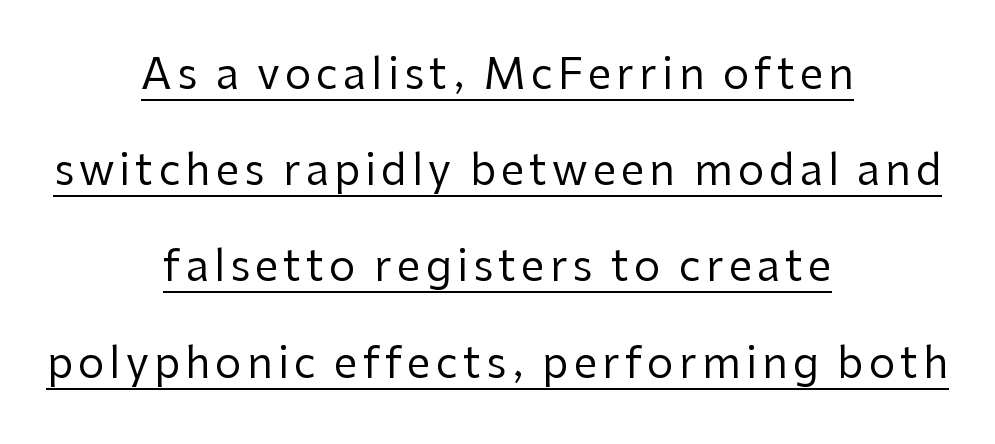
Q: Is the text bold? A: No.
Q: Is the text italic (slanted)? A: No, it is upright.
Q: Is the typeface a serif or a sans-serif typeface? A: Sans-serif.
Q: Is the text underlined? A: Yes.
Q: How is the paragraph aligned? A: Centered.
Q: Is the spacing between lines tight, normal or loose? A: Loose.
Q: Width (condensed, normal, or wide)? A: Normal.
Q: Stroke contrast? A: Low.
Q: x-height? A: Medium.
Q: Monospaced? A: No.
